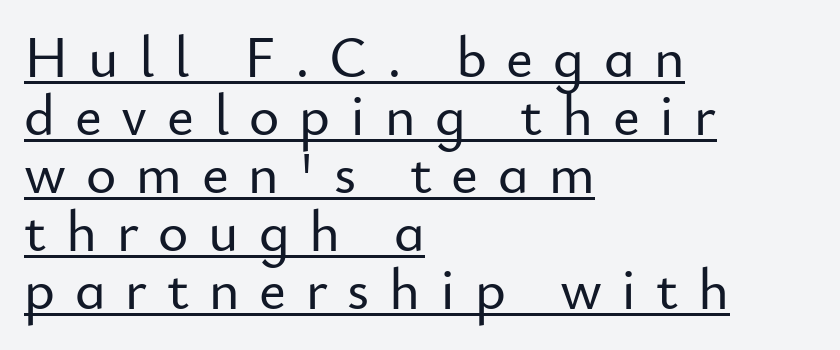
Tightly led — the rows are bunched. Note the varied advance widths — an 'i' is clearly narrower than an 'm'. This rendering features underlined lettering. Layout note: lines flush left. Ascenders rise straight up at ninety degrees. A typesetter would call this heavily tracked-out type.
